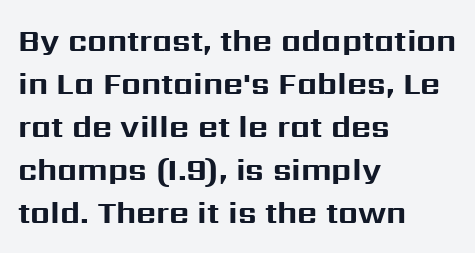
{"serif": "no", "italic": "no", "bold": "yes", "weight": "bold", "width": "normal", "stroke_contrast": "medium", "x_height": "medium", "monospaced": "no", "underline": "no", "align": "left", "line_spacing": "normal", "line_spacing_ratio": 1.39, "letter_spacing": "normal", "letter_spacing_em": 0.0, "glyph_px": 31}
